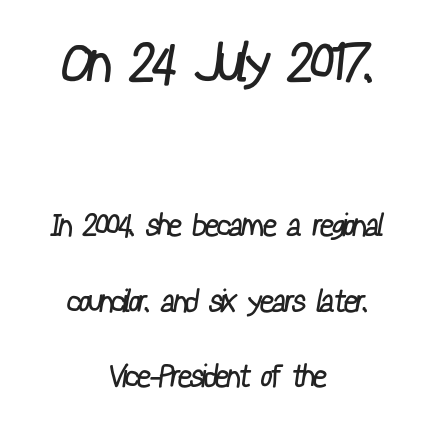
{"serif": "no", "bold": "no", "weight": "regular", "width": "condensed", "stroke_contrast": "low", "x_height": "medium", "monospaced": "no", "underline": "no", "align": "center", "line_spacing": "loose", "line_spacing_ratio": 2.43, "letter_spacing": "normal", "letter_spacing_em": 0.0, "larger_block": "first", "size_ratio": 1.74, "glyph_px": 54}
